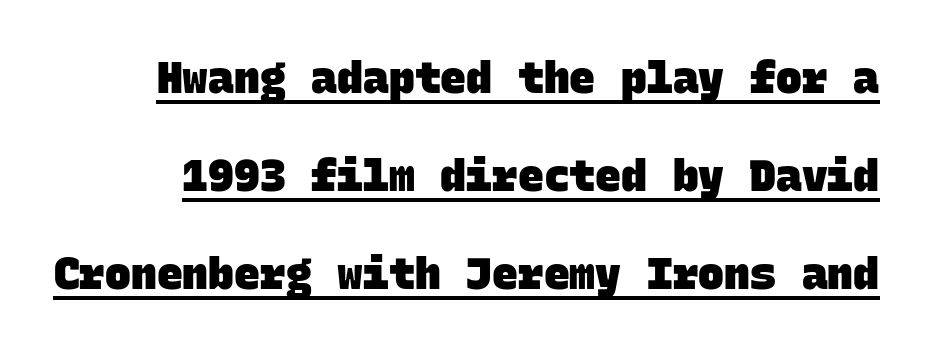
{"serif": "no", "bold": "yes", "weight": "heavy", "width": "normal", "stroke_contrast": "low", "x_height": "large", "monospaced": "yes", "underline": "yes", "line_spacing": "loose", "line_spacing_ratio": 2.28, "letter_spacing": "normal", "letter_spacing_em": 0.0, "glyph_px": 43}
